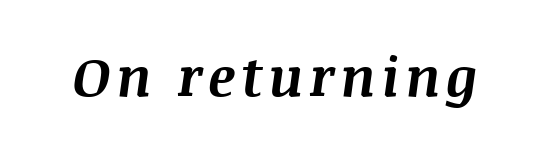
{"italic": "yes", "lean": "right", "slant_degrees": 8, "bold": "yes", "weight": "bold", "width": "normal", "stroke_contrast": "medium", "x_height": "large", "monospaced": "no", "underline": "no", "glyph_px": 54}
